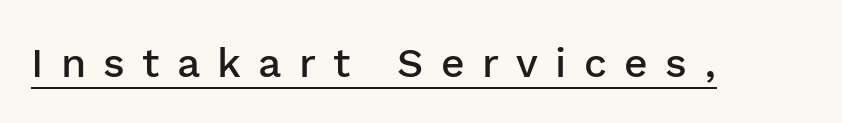
{"serif": "no", "italic": "no", "bold": "semi", "weight": "semibold", "width": "normal", "stroke_contrast": "low", "x_height": "medium", "monospaced": "no", "underline": "yes", "letter_spacing": "wide", "letter_spacing_em": 0.42, "glyph_px": 41}
